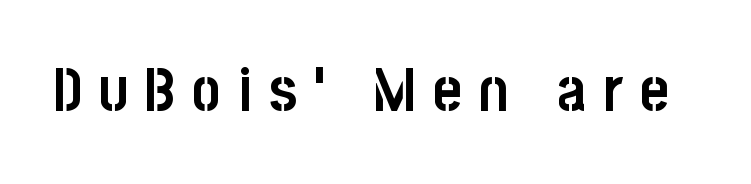
The face used here is proportionally spaced, like ordinary book or web type. The letters stand upright; this is a roman face. Nobody drew a line under any word here. Stroke thickness is high; the sample reads as a true bold.
